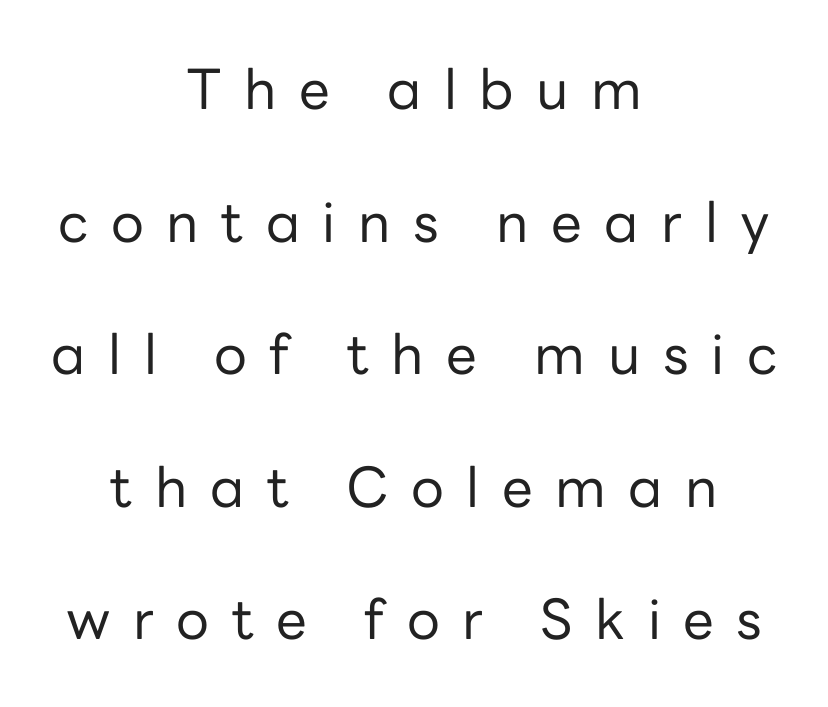
The image shows 55 px regular-weight sans-serif type, upright; set centered, loose line spacing (2.41x), unusually wide letter spacing (+0.41 em), not underlined; low stroke contrast and a medium x-height.
